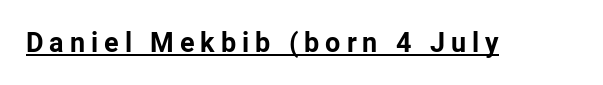
{"italic": "no", "bold": "yes", "underline": "yes", "letter_spacing": "wide", "letter_spacing_em": 0.22, "glyph_px": 27}
